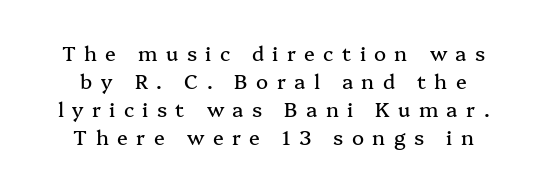
{"italic": "no", "underline": "no", "align": "center", "line_spacing": "normal", "line_spacing_ratio": 1.4, "letter_spacing": "wide", "letter_spacing_em": 0.42, "glyph_px": 20}
